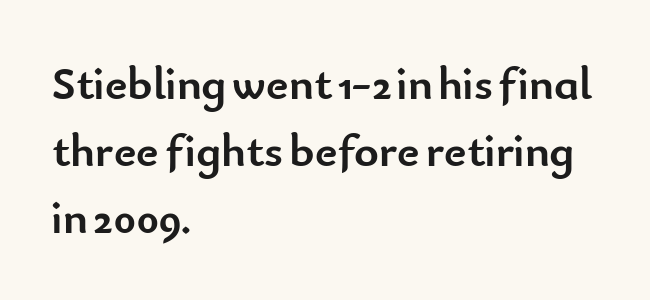
Q: Is the text bold? A: Yes.
Q: Is the text italic (slanted)? A: No, it is upright.
Q: Is the typeface a serif or a sans-serif typeface? A: Sans-serif.
Q: Is the text underlined? A: No.
Q: How is the paragraph aligned? A: Left-aligned.
Q: Is the spacing between letters normal or unusually wide? A: Normal.
Q: Is the spacing between lines tight, normal or loose? A: Normal.
Q: Width (condensed, normal, or wide)? A: Normal.
Q: Stroke contrast? A: Low.
Q: x-height? A: Small.
Q: Monospaced? A: No.
